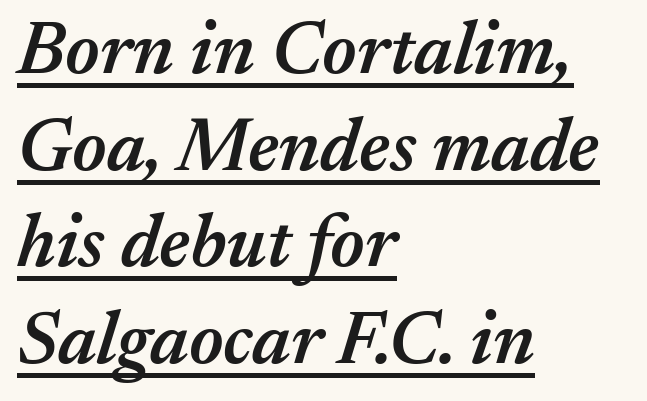
The image shows 75 px semibold type, italic (leaning right); set left-aligned, normal line spacing (1.29x), normal letter spacing, underlined; medium stroke contrast and a medium x-height.
